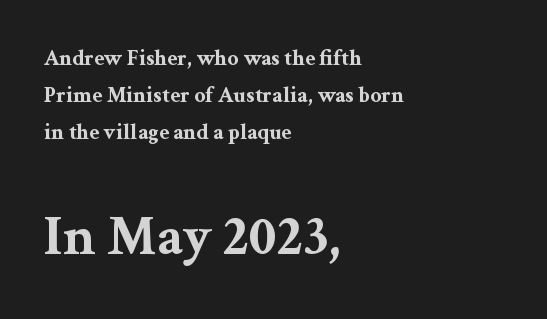
If you measured baseline to baseline, you'd find a middling distance. Clear beneath every line of the passage. Old-style or modern, the face here clearly has serifs. The compositor pushed each line to the left boundary. Its strokes are broad and dark, the hallmark of bold type. Note the varied advance widths — an 'i' is clearly narrower than an 'm'.
